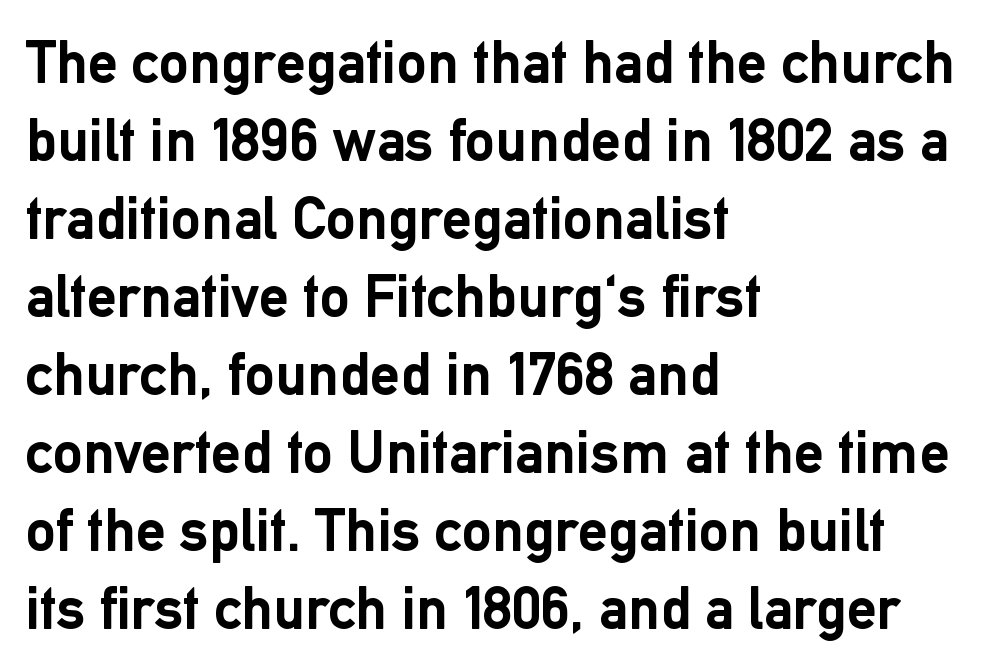
The image shows 60 px semibold sans-serif type, upright; set left-aligned, normal line spacing (1.3x), normal letter spacing, not underlined; low stroke contrast and a medium x-height.
